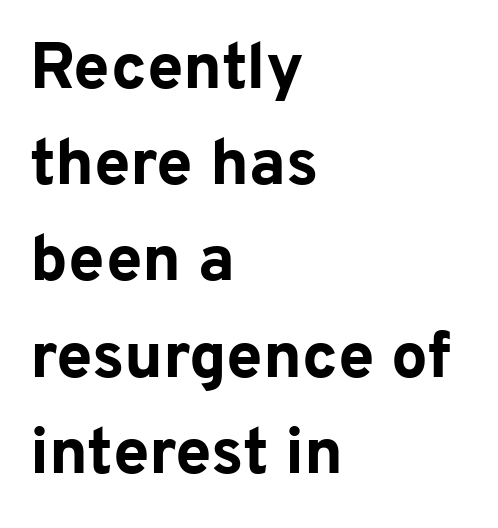
The image shows 65 px bold sans-serif type, upright; set left-aligned, normal line spacing (1.48x), normal letter spacing, not underlined; low stroke contrast and a medium x-height.
